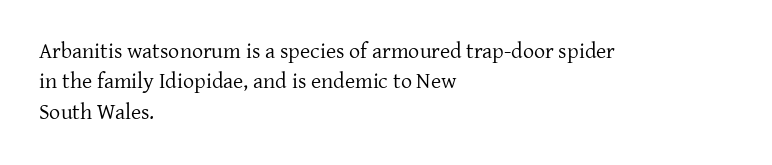
The image shows 22 px text type, upright; set left-aligned, normal line spacing (1.38x), normal letter spacing, not underlined.
